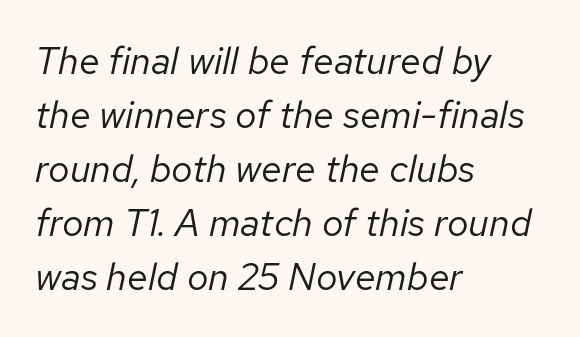
The image shows 38 px regular-weight type, italic (leaning right); set left-aligned, normal line spacing (1.42x), normal letter spacing, not underlined; low stroke contrast and a medium x-height.
